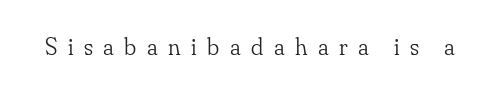
Q: Is the text bold? A: No.
Q: Is the text italic (slanted)? A: No, it is upright.
Q: Is the text underlined? A: No.
Q: Is the spacing between letters normal or unusually wide? A: Unusually wide.
